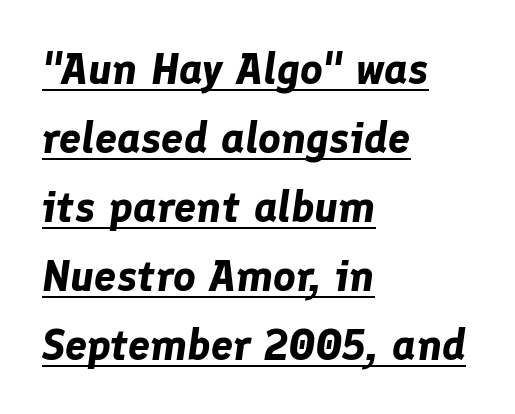
The letters sit at their default tracking, neither squeezed nor spread. Evenly set lines give the paragraph a standard silhouette. The lines are quadded left. The whole block is typeset with a tilt.
